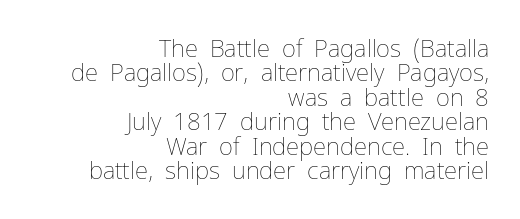
{"italic": "no", "bold": "no", "underline": "no", "align": "right", "line_spacing": "tight", "line_spacing_ratio": 1.02, "letter_spacing": "normal", "letter_spacing_em": 0.0, "glyph_px": 24}
